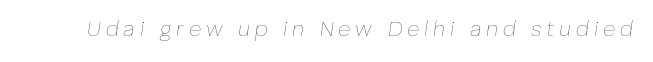
{"italic": "yes", "lean": "right", "slant_degrees": 8, "bold": "no", "underline": "no", "letter_spacing": "wide", "letter_spacing_em": 0.23, "glyph_px": 21}
